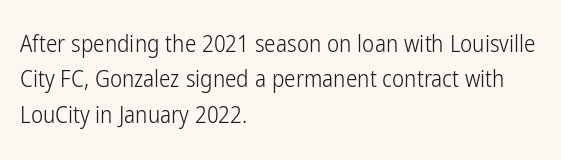
Q: Is the text bold? A: No.
Q: Is the text italic (slanted)? A: No, it is upright.
Q: Is the text underlined? A: No.
Q: How is the paragraph aligned? A: Left-aligned.
Q: Is the spacing between letters normal or unusually wide? A: Normal.
Q: Is the spacing between lines tight, normal or loose? A: Normal.
